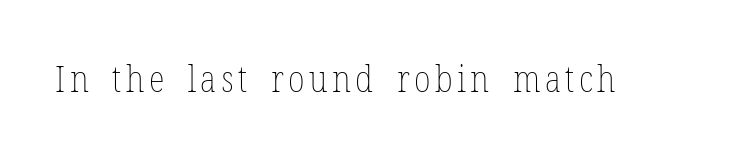
Does the lettering tilt? It doesn't — this is upright. Stem width sits at or under what a default text font uses. The passage shown is typed in a proportional face where columns would drift. The foot of each line stays bare and open.
